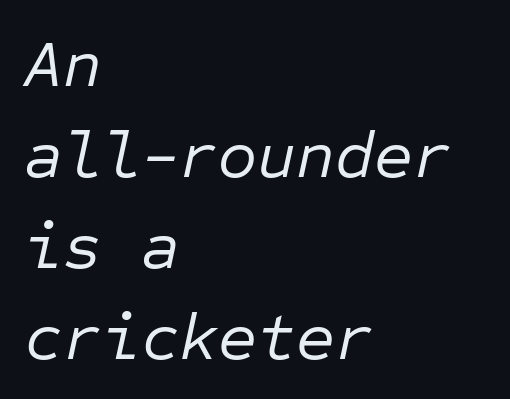
Short note: letters normally spaced. The cut favours lightness, reaching ordinary text weight at its darkest. The passage shown is typed in a monospace face where columns stay perfectly aligned. Does the lettering tilt? It does — this is italic.
